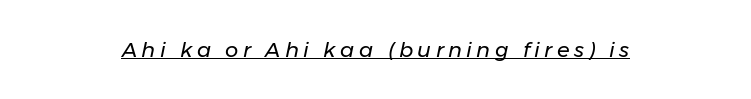
{"italic": "yes", "lean": "right", "slant_degrees": 11, "bold": "no", "underline": "yes", "align": "center", "letter_spacing": "wide", "letter_spacing_em": 0.21, "glyph_px": 21}
